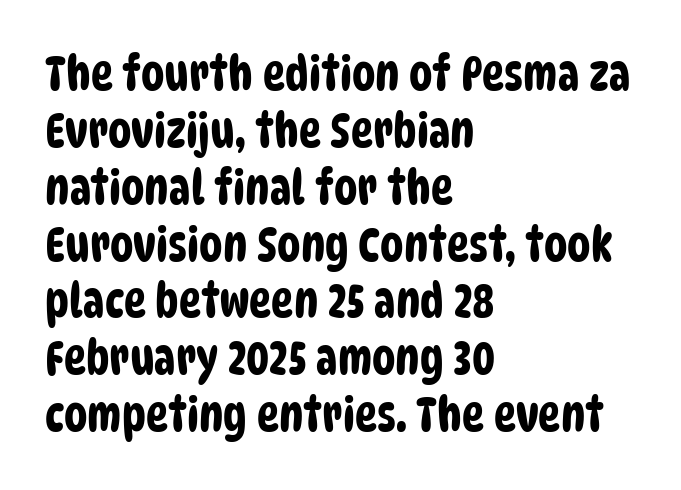
Q: Is the typeface a serif or a sans-serif typeface? A: Sans-serif.
Q: Is the text underlined? A: No.
Q: How is the paragraph aligned? A: Left-aligned.
Q: Is the spacing between letters normal or unusually wide? A: Normal.
Q: Width (condensed, normal, or wide)? A: Condensed.
Q: Stroke contrast? A: Low.
Q: x-height? A: Large.
Q: Monospaced? A: No.
